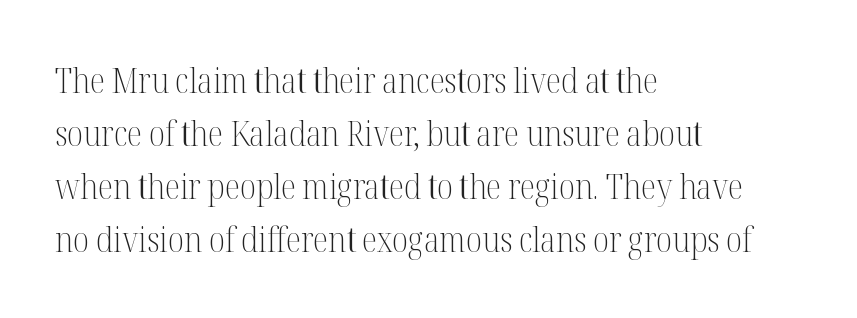
{"serif": "yes", "italic": "no", "bold": "no", "weight": "light", "width": "condensed", "stroke_contrast": "medium", "x_height": "medium", "monospaced": "no", "underline": "no", "align": "left", "line_spacing": "normal", "line_spacing_ratio": 1.51, "letter_spacing": "normal", "letter_spacing_em": 0.0, "glyph_px": 35}
